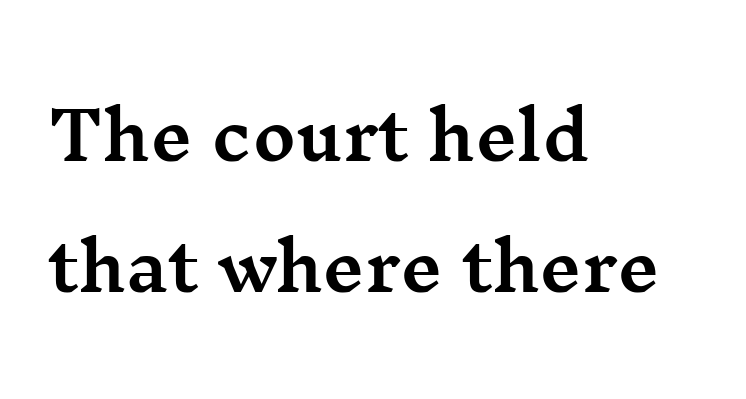
The specimen reads as upright at a glance. The text block is weighted toward the left margin, trailing off unevenly rightward. Compared with typical paragraphs, the rows here are farther apart. The gaps between neighbouring characters are ordinary and unremarkable. These lines are composed in type with serifs. The passage shown is typed in a proportional face where columns would drift.
